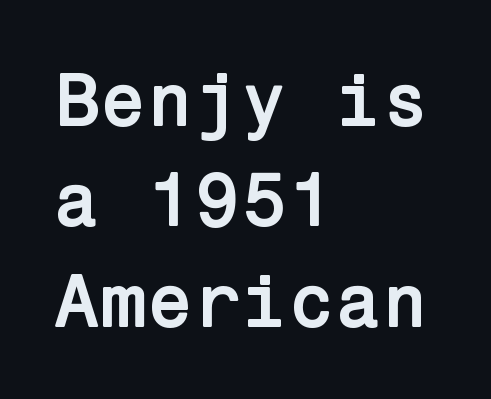
The image shows 76 px semibold sans-serif type, upright; set left-aligned, normal line spacing (1.32x), normal letter spacing, not underlined; low stroke contrast and a medium x-height.
